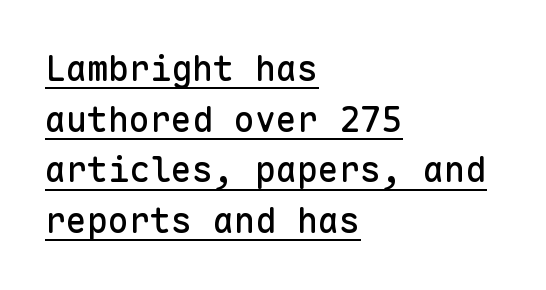
Visually the block forms a straight wall on the left and a jagged coastline on the right. This rendering leaves character spacing at its baseline value. Vertical strokes here are truly vertical. Does a line run under the words? Yes, clearly. Summary of vertical rhythm: regular, with standard interline spacing. Every character here occupies the same horizontal width, giving the sample a typewriter-like rhythm.
